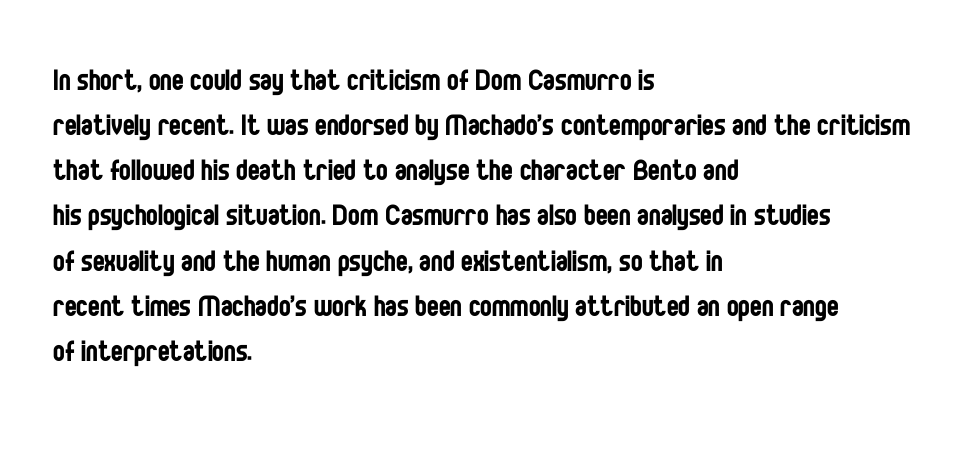
The letters advance in unequal steps, a hallmark of proportional type. A typesetter would mark this as roman, not italic. Honestly, there is no underline to notice here at all. There is no visible air inserted between adjacent glyphs.
